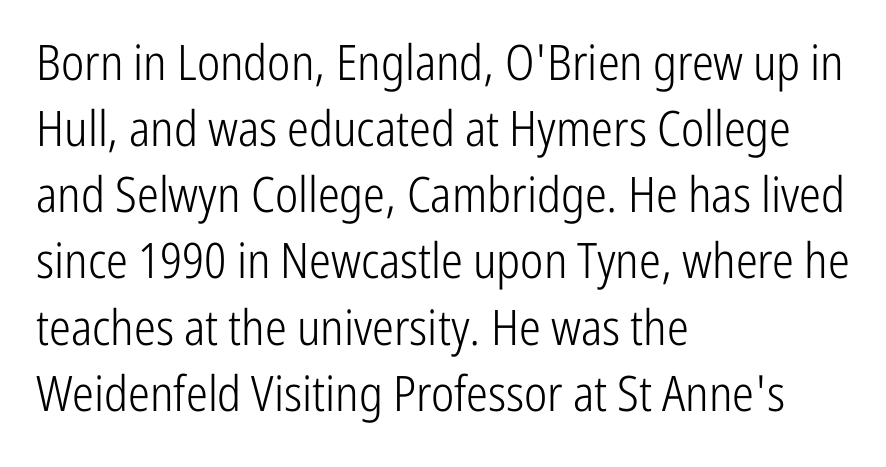
Q: Is the text bold? A: No.
Q: Is the text italic (slanted)? A: No, it is upright.
Q: Is the typeface a serif or a sans-serif typeface? A: Sans-serif.
Q: Is the text underlined? A: No.
Q: How is the paragraph aligned? A: Left-aligned.
Q: Is the spacing between letters normal or unusually wide? A: Normal.
Q: Is the spacing between lines tight, normal or loose? A: Normal.
Q: Width (condensed, normal, or wide)? A: Condensed.
Q: Stroke contrast? A: Low.
Q: x-height? A: Medium.
Q: Monospaced? A: No.
